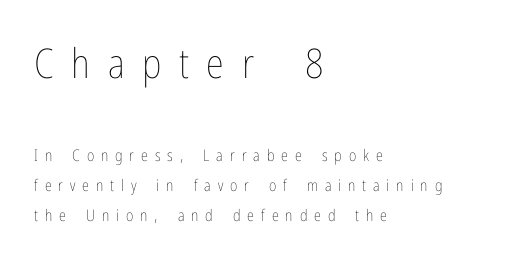
{"italic": "no", "bold": "no", "weight": "thin", "width": "condensed", "stroke_contrast": "low", "x_height": "medium", "monospaced": "no", "underline": "no", "align": "left", "line_spacing_ratio": 1.87, "letter_spacing": "wide", "letter_spacing_em": 0.43, "larger_block": "first", "size_ratio": 2.56, "glyph_px": 41}
